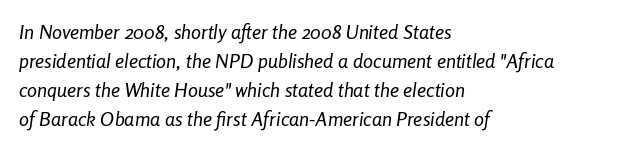
The image shows 20 px text type, italic (leaning right); set left-aligned, normal line spacing (1.45x), normal letter spacing, not underlined.
